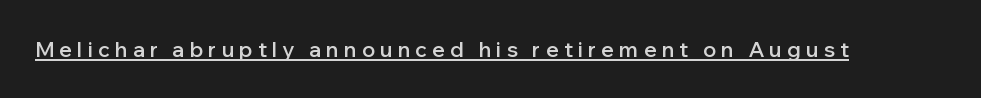
Does the weight exceed regular? Yes, but only to semibold. The lettering is marked with a stroke running underneath it. Nope, not italic — everything's standing straight. Honestly, the letter spacing is so wide it's the main thing you notice.
